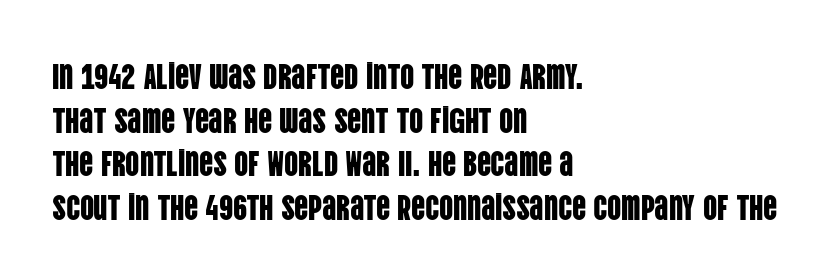
{"serif": "no", "italic": "no", "width": "condensed", "stroke_contrast": "low", "x_height": "large", "monospaced": "no", "underline": "no", "align": "left", "line_spacing": "normal", "line_spacing_ratio": 1.25, "letter_spacing": "normal", "letter_spacing_em": 0.0, "glyph_px": 35}
